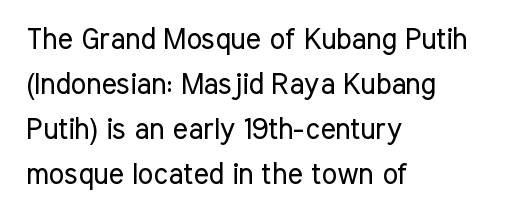
{"serif": "no", "italic": "no", "bold": "no", "weight": "regular", "width": "condensed", "stroke_contrast": "low", "x_height": "medium", "monospaced": "no", "underline": "no", "align": "left", "line_spacing": "normal", "line_spacing_ratio": 1.55, "letter_spacing": "normal", "letter_spacing_em": 0.0, "glyph_px": 29}
